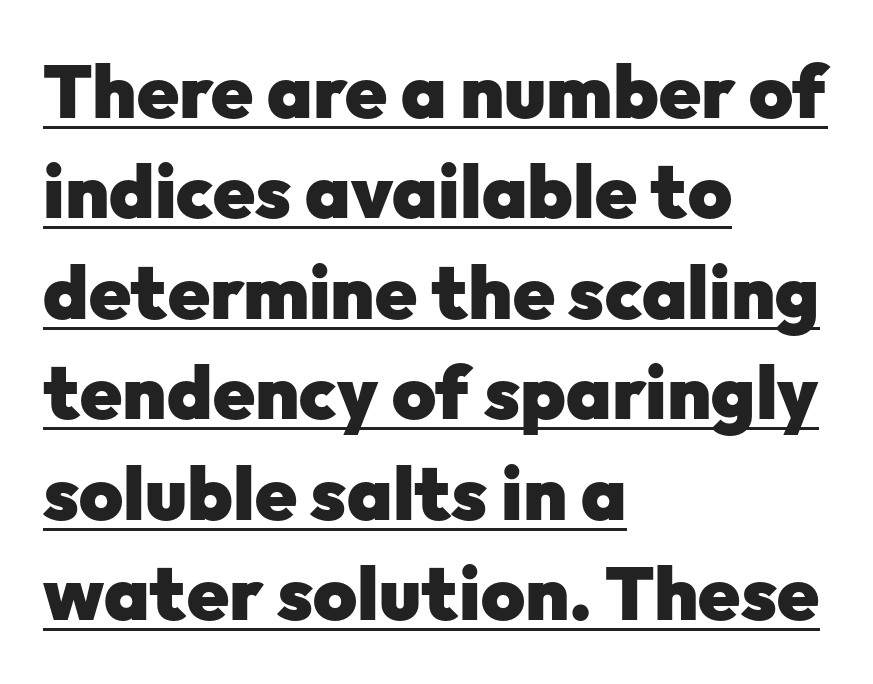
The sample has been set heavy, in full bold. Honestly, the letter spacing is just normal — you wouldn't notice it. Normally led — the rows are evenly, conventionally spaced. The face used here appears with an underline applied. Upright lettering throughout. You can tell from the bare stems that sans-serif type was used.
